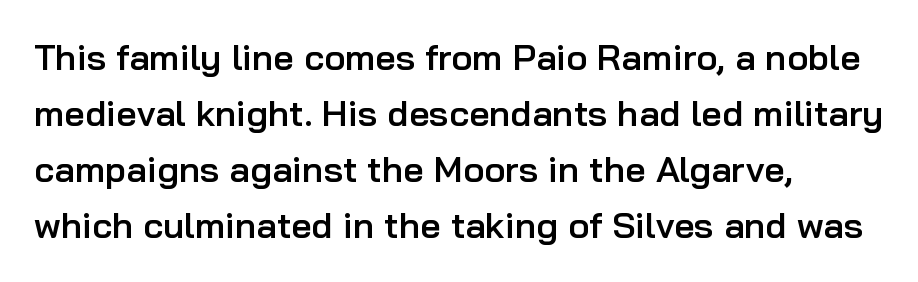
Q: Is the text bold? A: Semi-bold.
Q: Is the text italic (slanted)? A: No, it is upright.
Q: Is the typeface a serif or a sans-serif typeface? A: Sans-serif.
Q: Is the text underlined? A: No.
Q: How is the paragraph aligned? A: Left-aligned.
Q: Is the spacing between letters normal or unusually wide? A: Normal.
Q: Is the spacing between lines tight, normal or loose? A: Normal.
Q: Width (condensed, normal, or wide)? A: Normal.
Q: Stroke contrast? A: Low.
Q: x-height? A: Medium.
Q: Monospaced? A: No.
